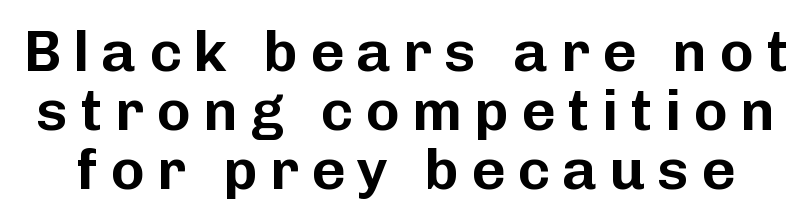
Q: Is the text italic (slanted)? A: No, it is upright.
Q: Is the typeface a serif or a sans-serif typeface? A: Sans-serif.
Q: Is the text underlined? A: No.
Q: Is the spacing between letters normal or unusually wide? A: Unusually wide.
Q: Is the spacing between lines tight, normal or loose? A: Tight.
Q: Width (condensed, normal, or wide)? A: Normal.
Q: Stroke contrast? A: Low.
Q: x-height? A: Medium.
Q: Monospaced? A: No.
